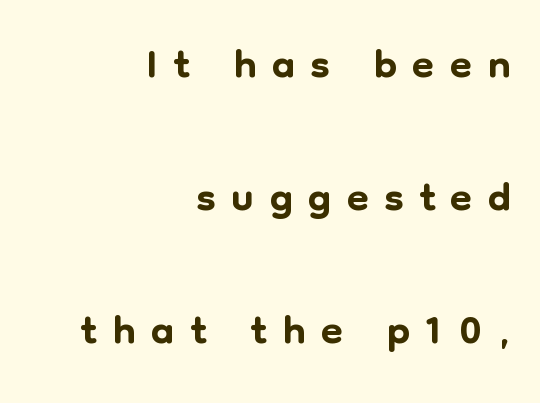
The image shows 64 px sans-serif type, upright; set right-aligned, loose line spacing (2.08x), unusually wide letter spacing (+0.24 em), not underlined; low stroke contrast and a medium x-height.
